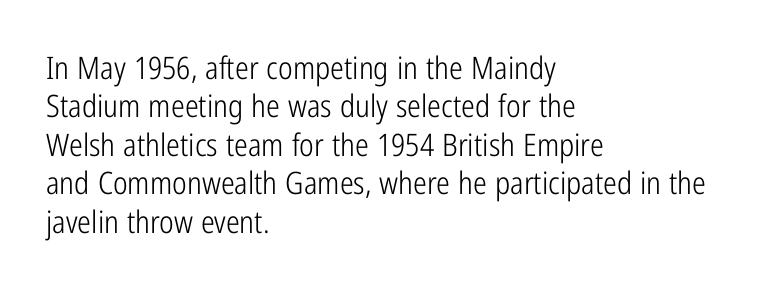
A classic flush-left, rag-right setting is used for this passage. Check under the words: just untouched page. The letterforms sit at book weight or below. Serifs: no, the terminals of the letterforms are clean. The horizontal fit of the characters is conventional and even. These lines were composed using upright roman letters.
